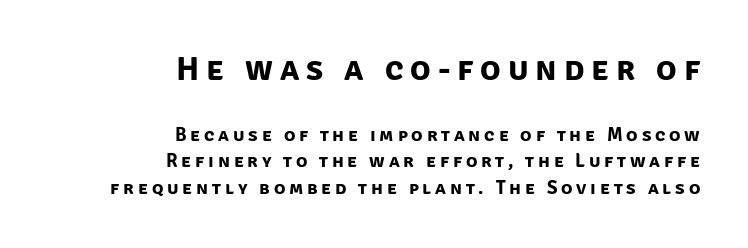
{"serif": "no", "bold": "yes", "weight": "bold", "width": "normal", "stroke_contrast": "low", "x_height": "large", "monospaced": "no", "underline": "no", "align": "right", "line_spacing": "normal", "line_spacing_ratio": 1.4, "letter_spacing": "wide", "letter_spacing_em": 0.2, "larger_block": "first", "size_ratio": 1.79, "glyph_px": 34}
